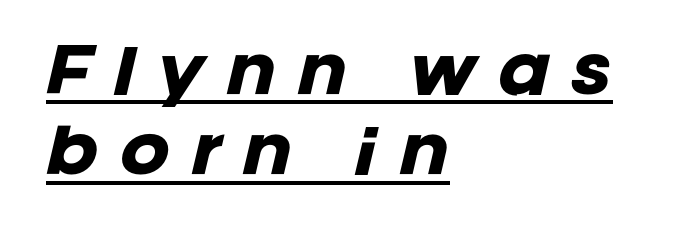
{"italic": "yes", "lean": "right", "slant_degrees": 12, "bold": "yes", "weight": "heavy", "width": "normal", "stroke_contrast": "low", "x_height": "large", "monospaced": "no", "underline": "yes", "align": "left", "line_spacing": "normal", "line_spacing_ratio": 1.34, "letter_spacing": "wide", "letter_spacing_em": 0.35, "glyph_px": 60}
